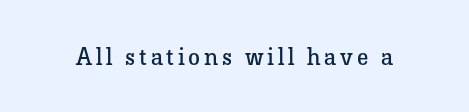
Only glyphs here, with clear space below each row. Posture: upright roman. The font is comparable to plain body text, perhaps lighter.
